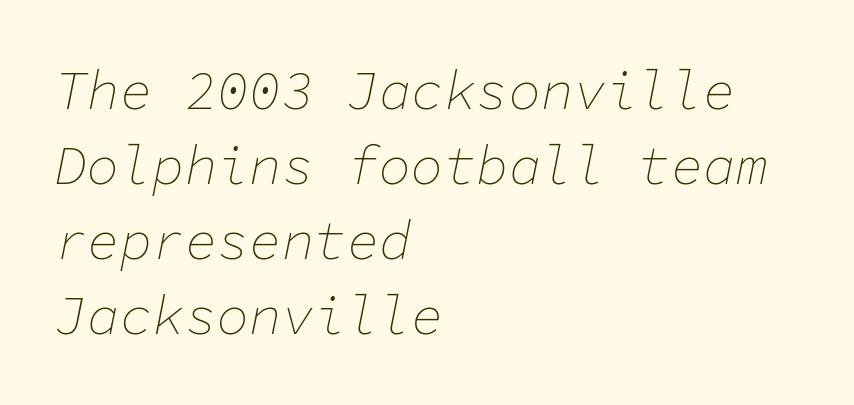
The image shows 54 px thin type, italic (leaning right), monospaced; set left-aligned, normal line spacing (1.39x), normal letter spacing, not underlined; low stroke contrast and a medium x-height.
